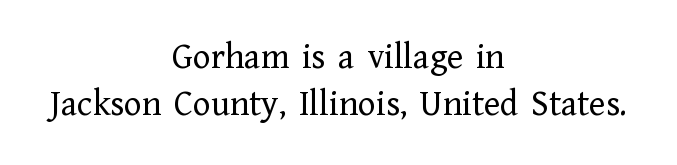
Horizontal alignment here is central, giving a formal, balanced look. This sample uses an upright cut, with every glyph sitting square on the baseline. Line spacing here is normal. The rendering keeps characters at their native spacing. Letters have the restrained weight of plain body copy at most.
